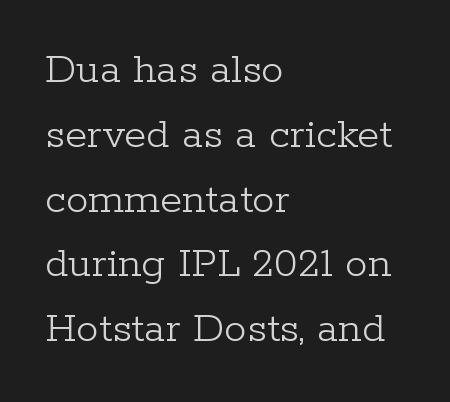
Students, observe: this is what conventionally led text looks like. Each letter keeps its own natural width here, so spacing adapts to shape. Unbolded letterforms with no extra heft. A roman cut, with each character standing at attention. Unmarked baselines from the first word to the last. The line texture is even and compact thanks to regular tracking.
